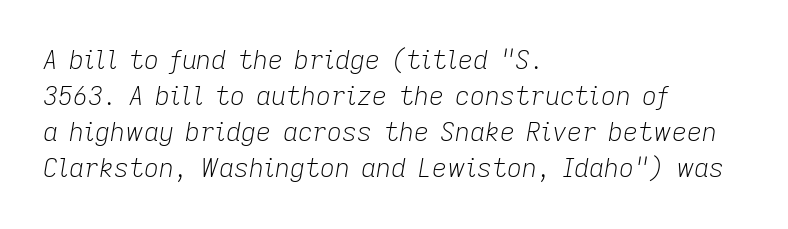
Each row of text sits above clean, open space. The typesetting does not lean heavy: it is not bold. The space between consecutive lines is moderate. You can tell it's italic because the verticals aren't actually vertical. Where is the straight margin? On the left. Compared with typical body copy, the letter spacing here is the same.
